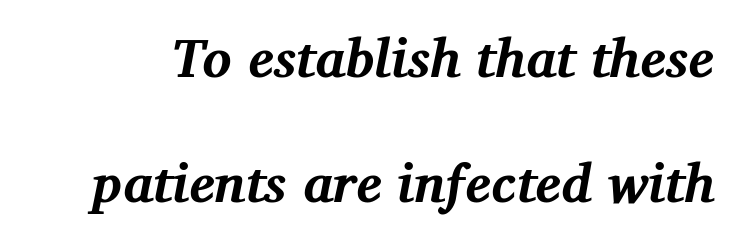
The face used here is proportionally spaced, like ordinary book or web type. Typographically, this falls in the serif category. This block would shrink considerably if given ordinary leading; it's expanded now. The baseline area is clear. Designer's note — italics engaged.
